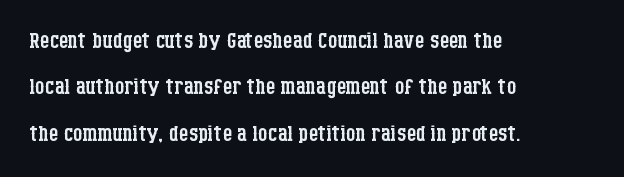
{"serif": "yes", "italic": "no", "bold": "no", "weight": "regular", "width": "condensed", "stroke_contrast": "low", "x_height": "large", "monospaced": "no", "underline": "no", "align": "left", "line_spacing": "normal", "line_spacing_ratio": 1.55, "letter_spacing": "normal", "letter_spacing_em": 0.0, "glyph_px": 30}
